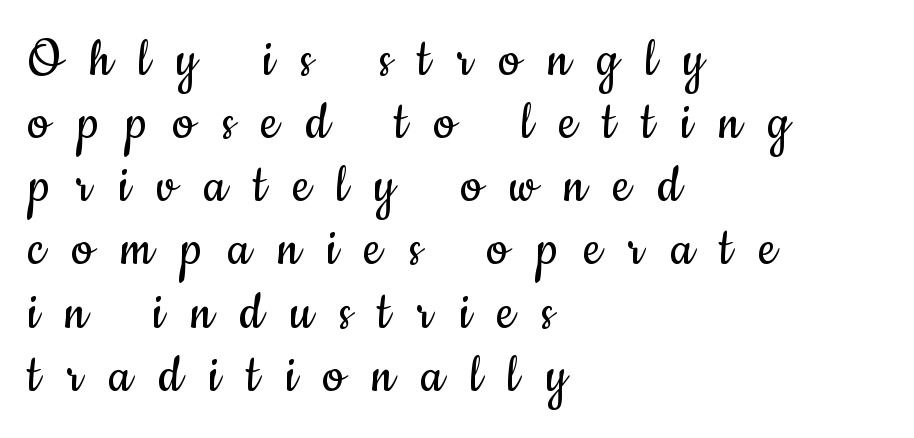
Q: Is the text bold? A: No.
Q: Is the text italic (slanted)? A: Yes.
Q: Is the typeface a serif or a sans-serif typeface? A: Sans-serif.
Q: Is the text underlined? A: No.
Q: How is the paragraph aligned? A: Left-aligned.
Q: Is the spacing between letters normal or unusually wide? A: Unusually wide.
Q: Is the spacing between lines tight, normal or loose? A: Tight.
Q: Width (condensed, normal, or wide)? A: Condensed.
Q: Stroke contrast? A: Low.
Q: x-height? A: Small.
Q: Monospaced? A: No.
